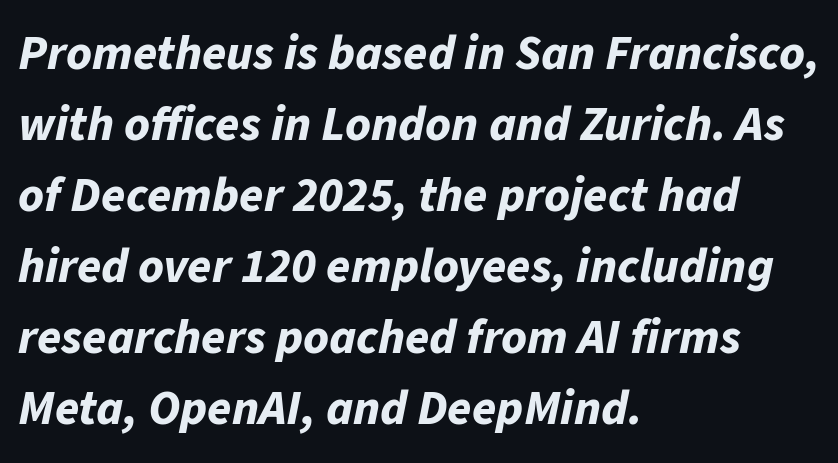
These lines were composed using italics. You could call the tracking neutral — neither tight nor loose. These lines are rendered in a variable-pitch font. These lines sit exactly where default settings would place them. The rendering anchors every line to the left-hand side.
